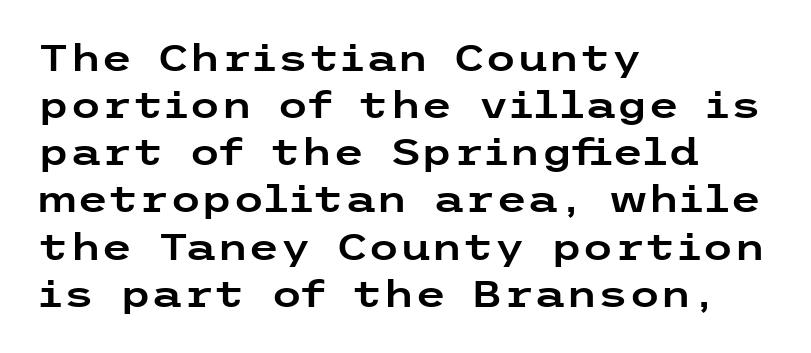
{"serif": "no", "italic": "no", "width": "wide", "stroke_contrast": "low", "x_height": "medium", "underline": "no", "align": "left", "line_spacing": "normal", "line_spacing_ratio": 1.31, "letter_spacing": "normal", "letter_spacing_em": 0.0, "glyph_px": 36}
